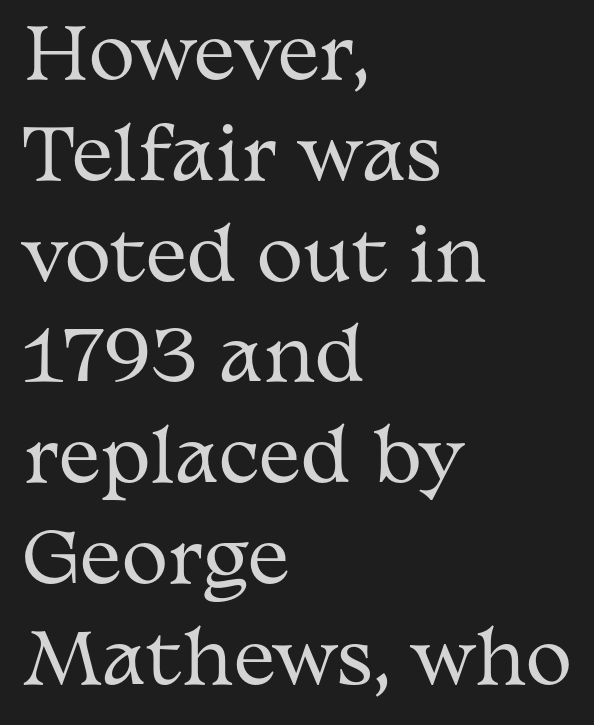
The image shows 70 px regular-weight, wide serif type, upright; set left-aligned, normal line spacing (1.44x), normal letter spacing, not underlined; medium stroke contrast and a medium x-height.
